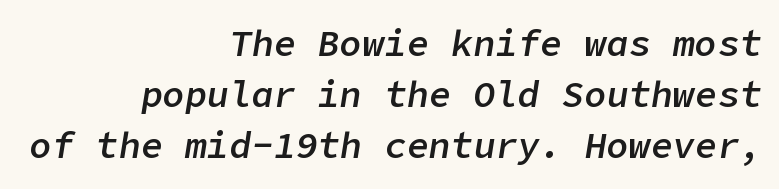
{"italic": "yes", "lean": "right", "slant_degrees": 9, "bold": "semi", "weight": "semibold", "width": "normal", "stroke_contrast": "low", "x_height": "medium", "underline": "no", "align": "right", "line_spacing": "normal", "line_spacing_ratio": 1.38, "letter_spacing": "normal", "letter_spacing_em": 0.0, "glyph_px": 37}
